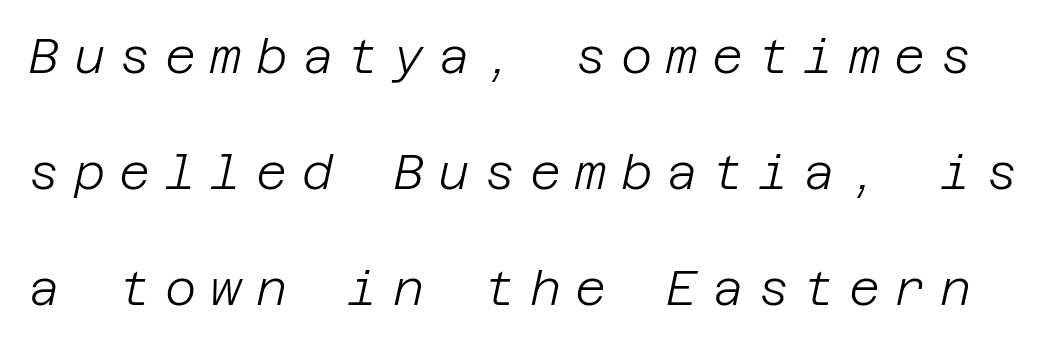
Q: Is the text bold? A: No.
Q: Is the text italic (slanted)? A: Yes, it leans right by about 12 degrees.
Q: Is the text underlined? A: No.
Q: Is the spacing between letters normal or unusually wide? A: Unusually wide.
Q: Is the spacing between lines tight, normal or loose? A: Loose.
Q: Width (condensed, normal, or wide)? A: Normal.
Q: Stroke contrast? A: Low.
Q: x-height? A: Large.
